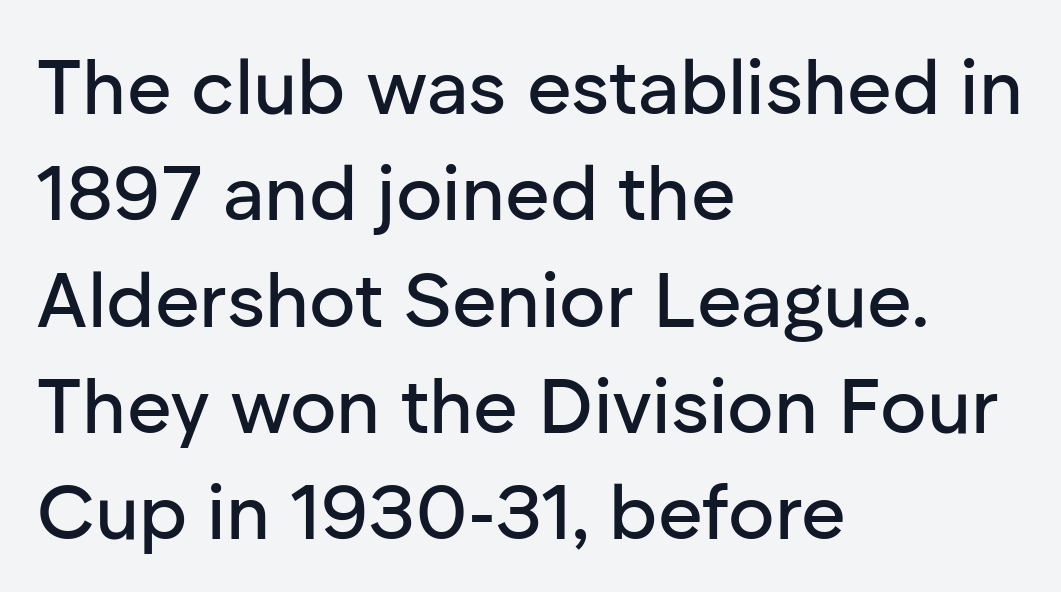
{"serif": "no", "italic": "no", "width": "normal", "stroke_contrast": "low", "x_height": "medium", "monospaced": "no", "underline": "no", "align": "left", "line_spacing": "normal", "line_spacing_ratio": 1.38, "letter_spacing": "normal", "letter_spacing_em": 0.0, "glyph_px": 77}
